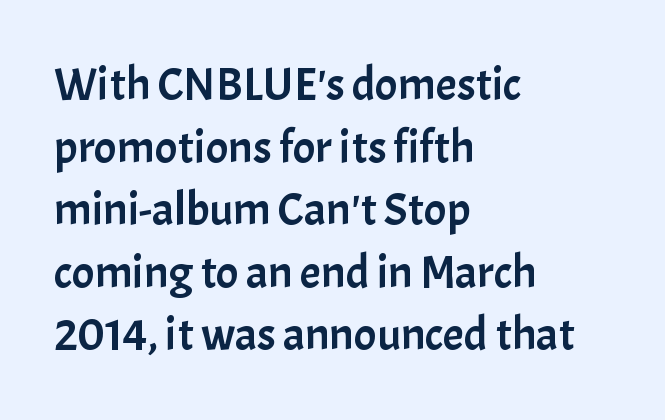
These lines are composed in type without serifs. The specimen omits any rule beneath the text block's lines. Note the varied advance widths — an 'i' is clearly narrower than an 'm'. Horizontally, the lines are justified to the leading edge only.
